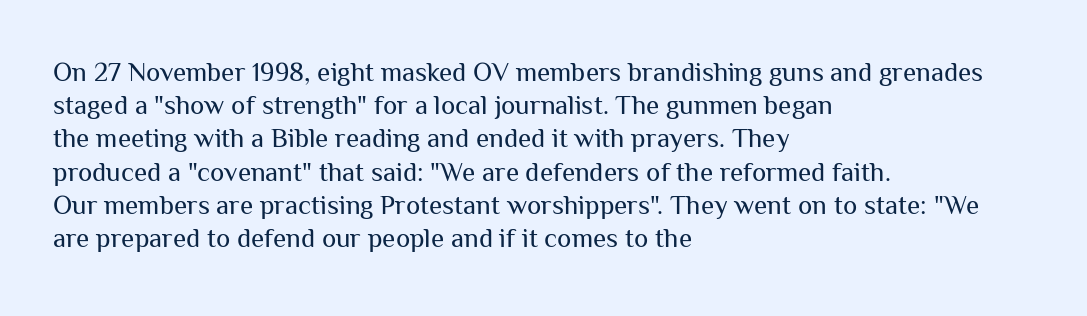
The image shows 27 px text type, upright; set left-aligned, line spacing 1.23x, normal letter spacing, not underlined.
